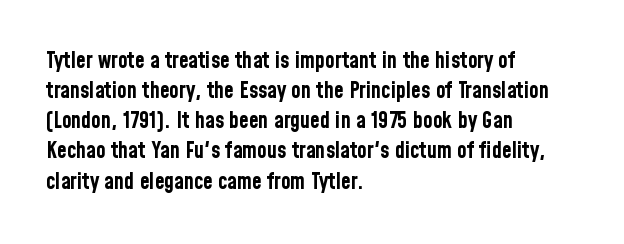
Q: Is the text bold? A: Yes.
Q: Is the text italic (slanted)? A: No, it is upright.
Q: Is the text underlined? A: No.
Q: How is the paragraph aligned? A: Left-aligned.
Q: Is the spacing between letters normal or unusually wide? A: Normal.
Q: Is the spacing between lines tight, normal or loose? A: Normal.
